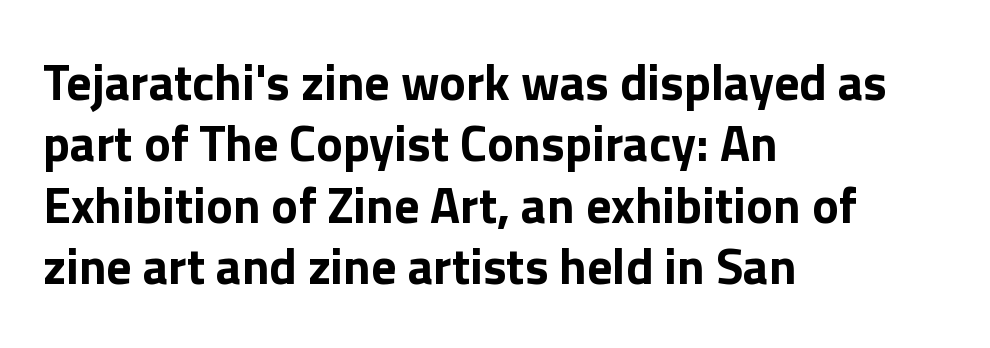
Q: Is the text bold? A: Yes.
Q: Is the text italic (slanted)? A: No, it is upright.
Q: Is the typeface a serif or a sans-serif typeface? A: Sans-serif.
Q: Is the text underlined? A: No.
Q: How is the paragraph aligned? A: Left-aligned.
Q: Is the spacing between letters normal or unusually wide? A: Normal.
Q: Width (condensed, normal, or wide)? A: Normal.
Q: Stroke contrast? A: Low.
Q: x-height? A: Medium.
Q: Monospaced? A: No.
